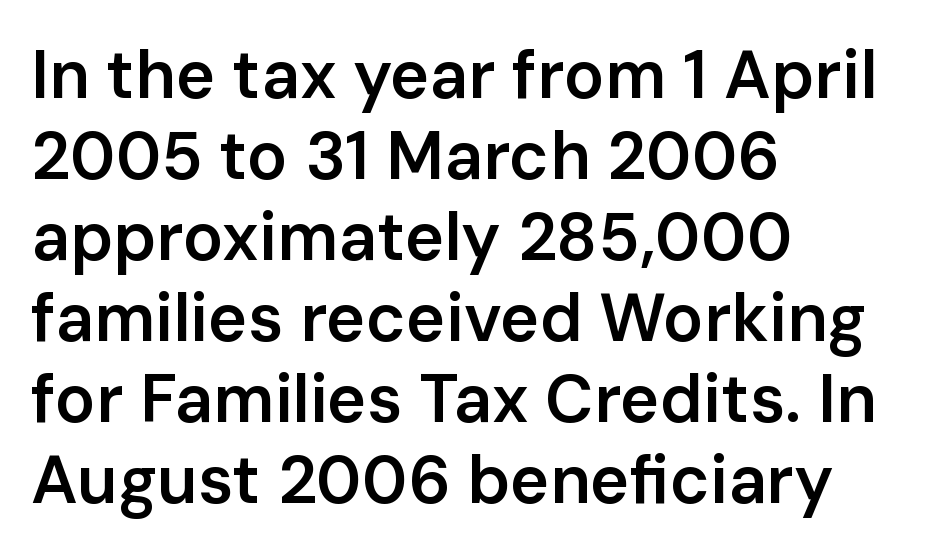
The image shows 67 px semibold sans-serif type, upright; set left-aligned, line spacing 1.21x, normal letter spacing, not underlined; low stroke contrast and a medium x-height.
